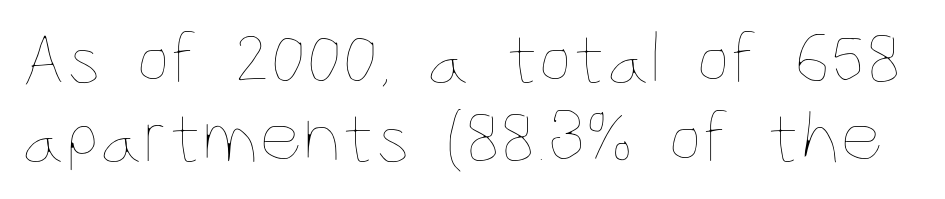
The image shows 76 px thin, condensed type, upright; set tight line spacing (1.04x), normal letter spacing, not underlined; low stroke contrast and a large x-height.
